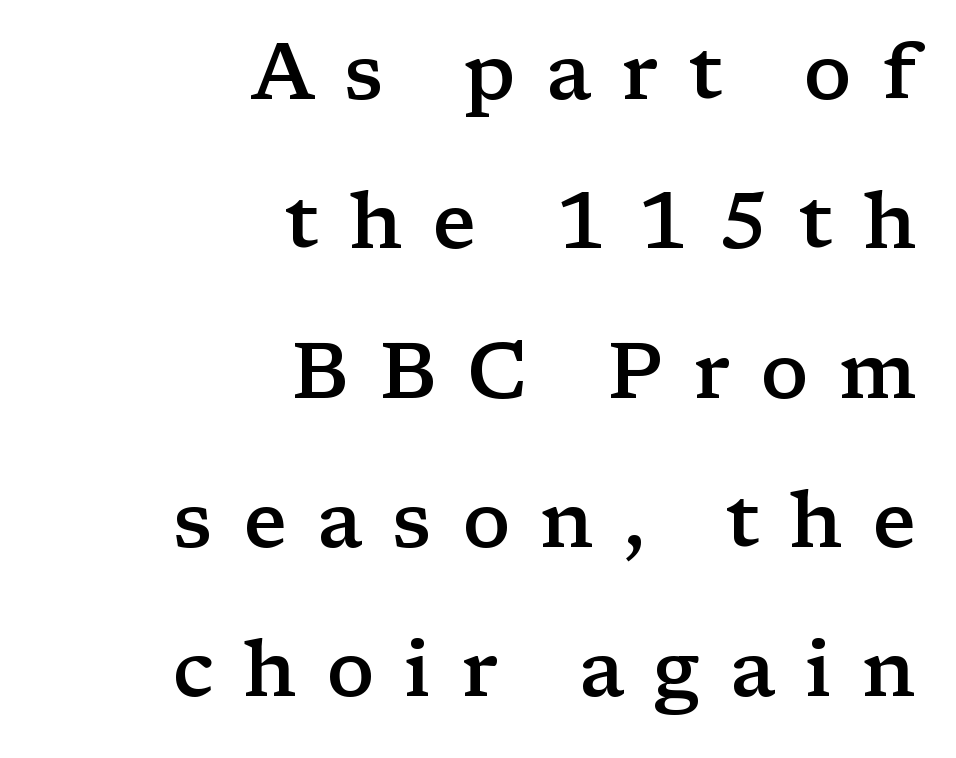
{"serif": "yes", "italic": "no", "bold": "semi", "weight": "semibold", "width": "wide", "stroke_contrast": "low", "x_height": "medium", "monospaced": "no", "underline": "no", "align": "right", "line_spacing_ratio": 1.89, "letter_spacing": "wide", "letter_spacing_em": 0.38, "glyph_px": 79}
